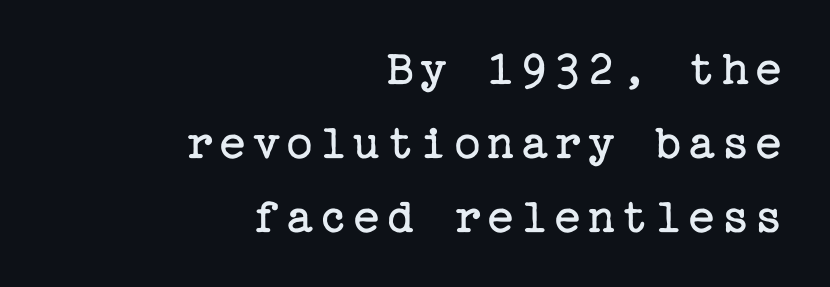
The image shows 51 px regular-weight serif type, upright; set right-aligned, normal line spacing (1.45x), not underlined; low stroke contrast and a medium x-height.
